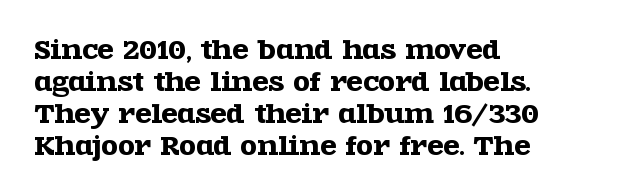
The image shows 24 px text type, upright; set left-aligned, normal line spacing (1.33x), normal letter spacing, not underlined.
